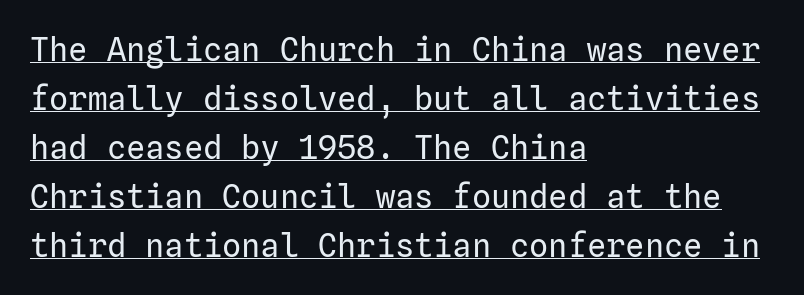
The image shows 32 px regular-weight sans-serif type, upright; set left-aligned, normal line spacing (1.53x), normal letter spacing, underlined; low stroke contrast and a medium x-height.
